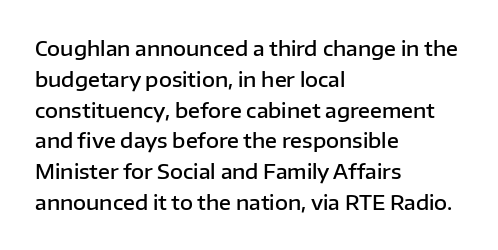
Strokes here are thickened, but only to semibold level. Successive baselines arrive at the customary interval. The axis of the letterforms is exactly vertical. Anything drawn beneath the words? Only blank space. Which margin do the lines hug? The left one — the right edge is uneven. This rendering leaves character spacing at its baseline value.
